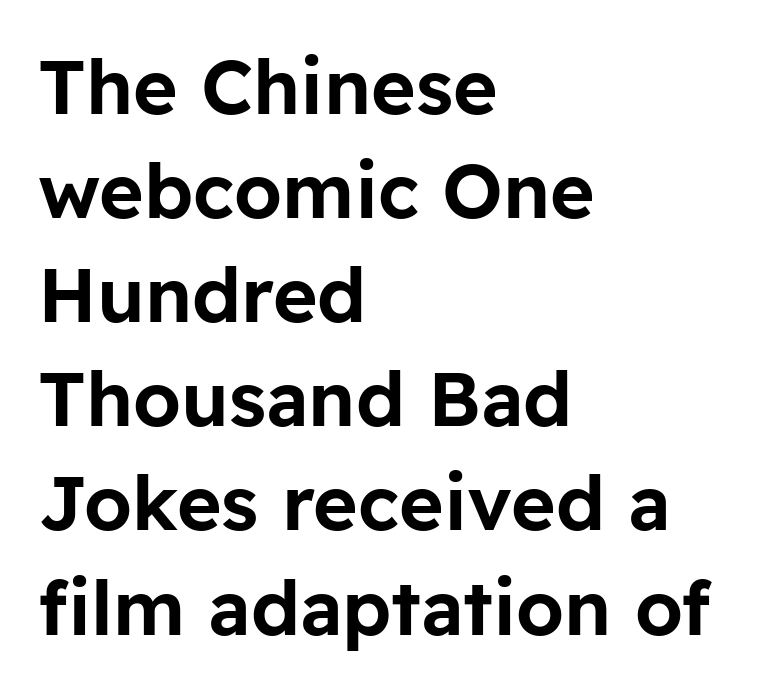
Q: Is the text italic (slanted)? A: No, it is upright.
Q: Is the typeface a serif or a sans-serif typeface? A: Sans-serif.
Q: Is the text underlined? A: No.
Q: How is the paragraph aligned? A: Left-aligned.
Q: Is the spacing between letters normal or unusually wide? A: Normal.
Q: Is the spacing between lines tight, normal or loose? A: Normal.
Q: Width (condensed, normal, or wide)? A: Normal.
Q: Stroke contrast? A: Low.
Q: x-height? A: Medium.
Q: Monospaced? A: No.
